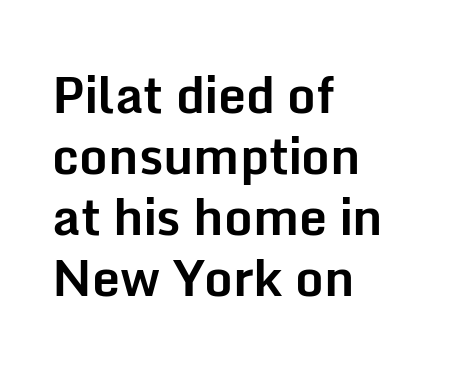
Beneath every word, the page is bare. Look at the bottom of the vertical strokes: they stop flat, with no serifs. The typography opts for an upright posture over an oblique one. Note the varied advance widths — an 'i' is clearly narrower than an 'm'. In CSS terms this would be text-align: left.
